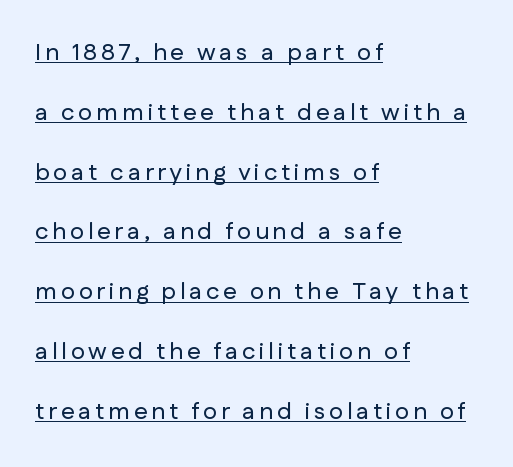
The image shows 24 px text type, upright; set left-aligned, loose line spacing (2.49x), underlined.
